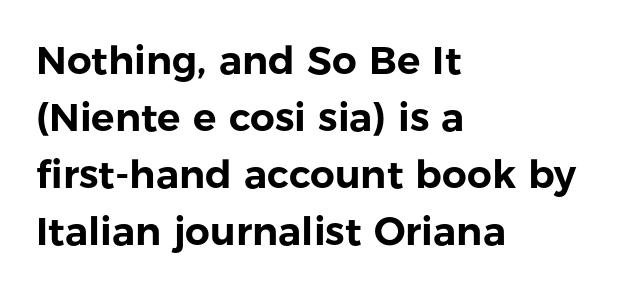
Q: Is the text italic (slanted)? A: No, it is upright.
Q: Is the typeface a serif or a sans-serif typeface? A: Sans-serif.
Q: Is the text underlined? A: No.
Q: How is the paragraph aligned? A: Left-aligned.
Q: Is the spacing between letters normal or unusually wide? A: Normal.
Q: Is the spacing between lines tight, normal or loose? A: Normal.
Q: Width (condensed, normal, or wide)? A: Normal.
Q: Stroke contrast? A: Low.
Q: x-height? A: Medium.
Q: Monospaced? A: No.
